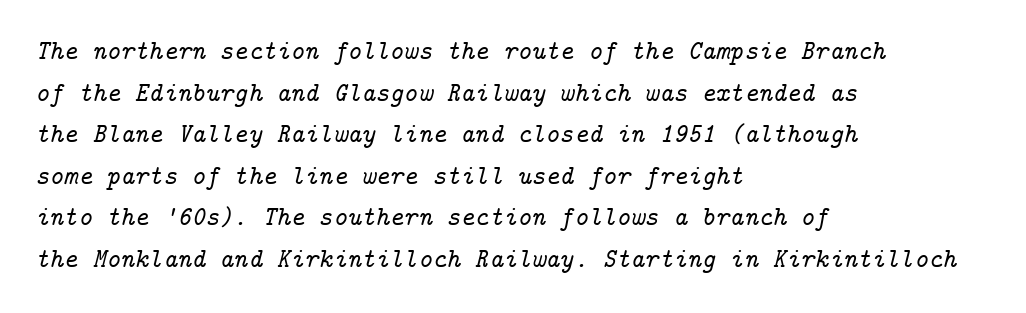
Q: Is the text italic (slanted)? A: Yes, it leans right by about 14 degrees.
Q: Is the text underlined? A: No.
Q: How is the paragraph aligned? A: Left-aligned.
Q: Is the spacing between letters normal or unusually wide? A: Normal.
Q: Is the spacing between lines tight, normal or loose? A: Normal.
